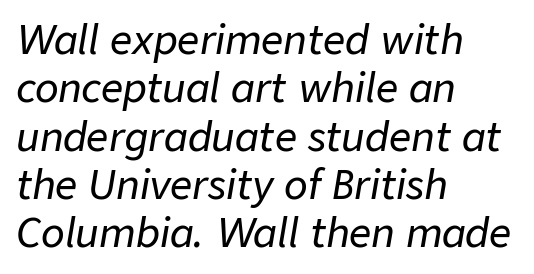
{"italic": "yes", "lean": "right", "slant_degrees": 9, "width": "normal", "stroke_contrast": "low", "x_height": "medium", "monospaced": "no", "underline": "no", "align": "left", "line_spacing_ratio": 1.24, "letter_spacing": "normal", "letter_spacing_em": 0.0, "glyph_px": 39}
